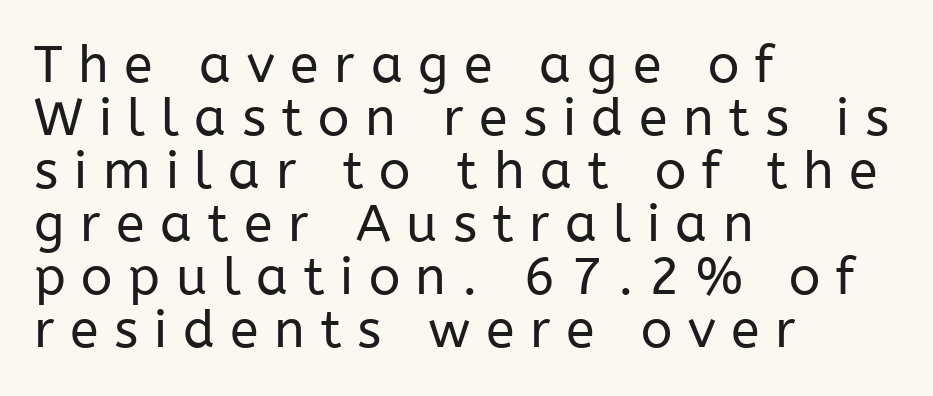
Q: Is the text bold? A: No.
Q: Is the text italic (slanted)? A: No, it is upright.
Q: Is the typeface a serif or a sans-serif typeface? A: Sans-serif.
Q: Is the text underlined? A: No.
Q: How is the paragraph aligned? A: Left-aligned.
Q: Is the spacing between letters normal or unusually wide? A: Unusually wide.
Q: Is the spacing between lines tight, normal or loose? A: Tight.
Q: Width (condensed, normal, or wide)? A: Normal.
Q: Stroke contrast? A: Low.
Q: x-height? A: Medium.
Q: Monospaced? A: No.
